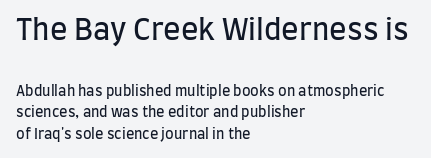
Nope, not italic — everything's standing straight. This sample has the flowing, uneven cadence of proportional lettering. A normal amount of white space separates one row of letters from the next. Stroke terminals: plain, sans-serif. No extra tracking has been applied to these lines. Stems here are at most as thick as an everyday book face.
